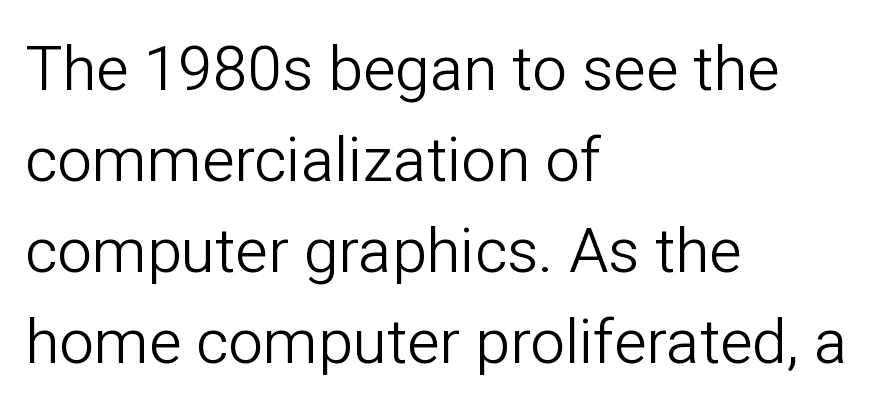
Nope, no serifs anywhere on these letters. Here the designer chose a conventional face with non-uniform glyph widths. Any mark beneath the type? The region is blank. Typeset ragged right — the left edge is the straight one.
